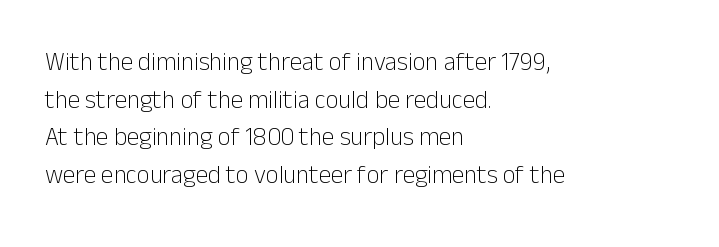
{"italic": "no", "bold": "no", "underline": "no", "align": "left", "line_spacing": "normal", "line_spacing_ratio": 1.51, "letter_spacing": "normal", "letter_spacing_em": 0.0, "glyph_px": 25}
